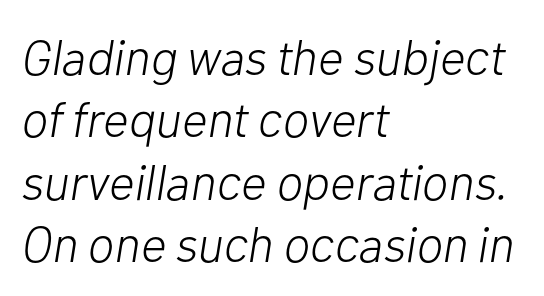
The image shows 50 px light type, italic (leaning right); set left-aligned, normal line spacing (1.25x), normal letter spacing, not underlined; low stroke contrast and a medium x-height.
